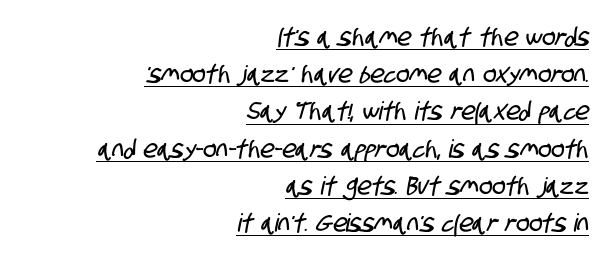
Caption: standard tracking, unaltered. Line spacing here is normal. Each line of the rendering has a horizontal stroke beneath the glyphs. Every row of glyphs terminates at an identical x-position on the right.
